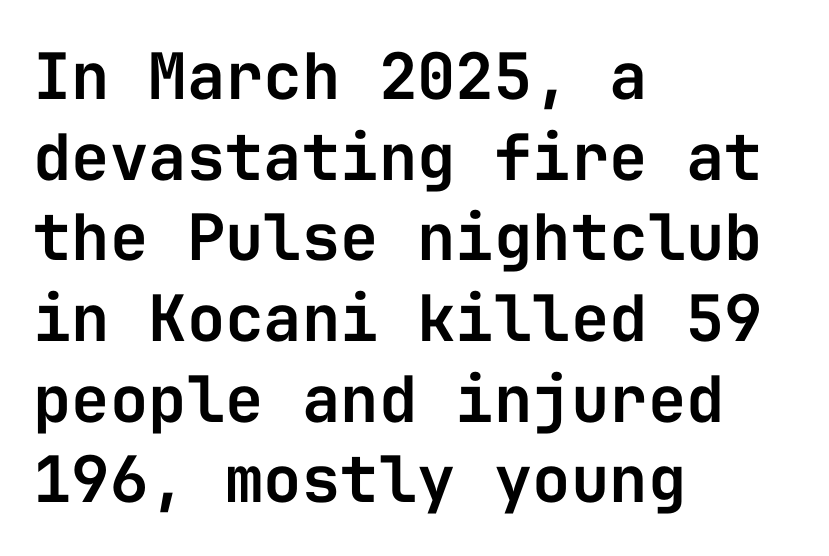
The image shows 64 px sans-serif type, upright, monospaced; set left-aligned, normal line spacing (1.26x), normal letter spacing, not underlined; low stroke contrast and a medium x-height.
